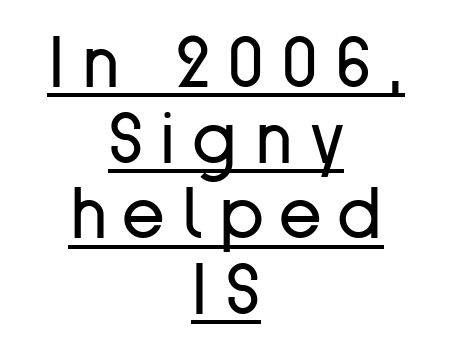
The image shows 72 px regular-weight sans-serif type, upright; set centered, tight line spacing (1.05x), unusually wide letter spacing (+0.23 em), underlined; low stroke contrast and a medium x-height.
